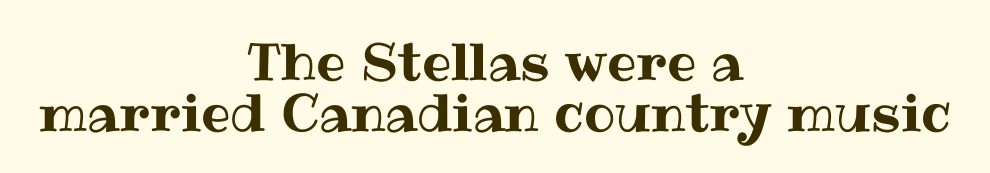
{"italic": "no", "width": "normal", "stroke_contrast": "medium", "x_height": "medium", "monospaced": "no", "underline": "no", "align": "center", "line_spacing": "tight", "line_spacing_ratio": 0.98, "letter_spacing": "normal", "letter_spacing_em": 0.0, "glyph_px": 52}
